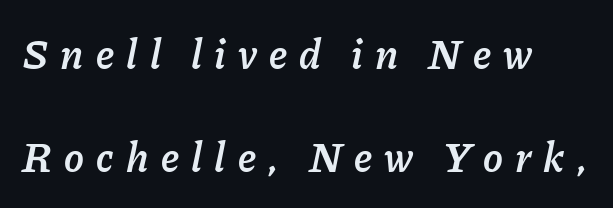
Q: Is the text bold? A: Semi-bold.
Q: Is the text italic (slanted)? A: Yes, it leans right by about 11 degrees.
Q: Is the text underlined? A: No.
Q: How is the paragraph aligned? A: Left-aligned.
Q: Is the spacing between letters normal or unusually wide? A: Unusually wide.
Q: Is the spacing between lines tight, normal or loose? A: Loose.
Q: Width (condensed, normal, or wide)? A: Normal.
Q: Stroke contrast? A: Low.
Q: x-height? A: Medium.
Q: Monospaced? A: No.
